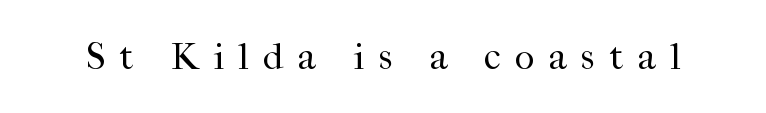
Caption: expanded tracking, letters set apart. Varying glyph widths throughout — classic text-font behaviour. The cut favours lightness, reaching ordinary text weight at its darkest. This is roman type, the default non-slanted kind. A bare baseline throughout the passage. To sum up the face: it has serifs.
